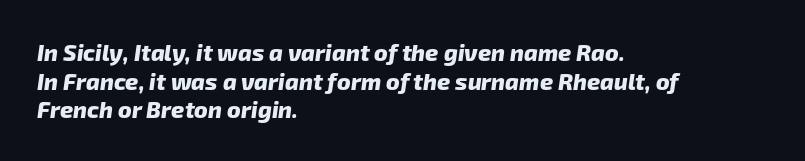
Q: Is the text bold? A: Yes.
Q: Is the text underlined? A: No.
Q: How is the paragraph aligned? A: Left-aligned.
Q: Is the spacing between letters normal or unusually wide? A: Normal.
Q: Is the spacing between lines tight, normal or loose? A: Normal.
